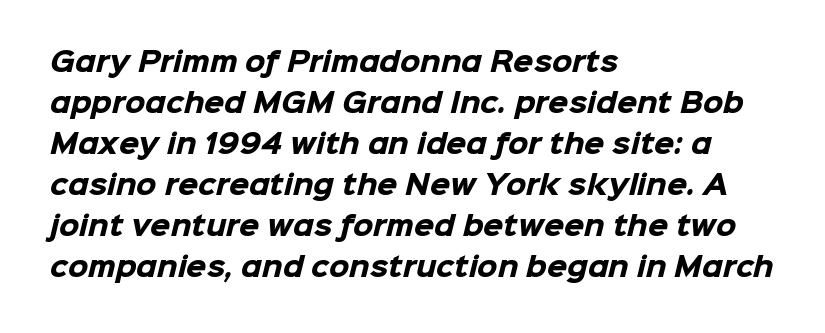
The image shows 26 px bold type; set left-aligned, normal line spacing (1.58x), normal letter spacing, not underlined.
